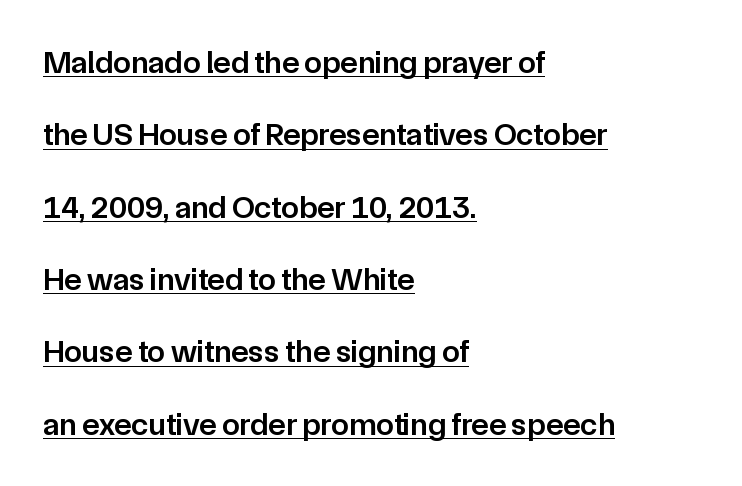
{"serif": "no", "italic": "no", "bold": "semi", "weight": "semibold", "width": "normal", "stroke_contrast": "low", "x_height": "medium", "monospaced": "no", "underline": "yes", "align": "left", "line_spacing": "loose", "line_spacing_ratio": 2.26, "letter_spacing": "normal", "letter_spacing_em": 0.0, "glyph_px": 32}
